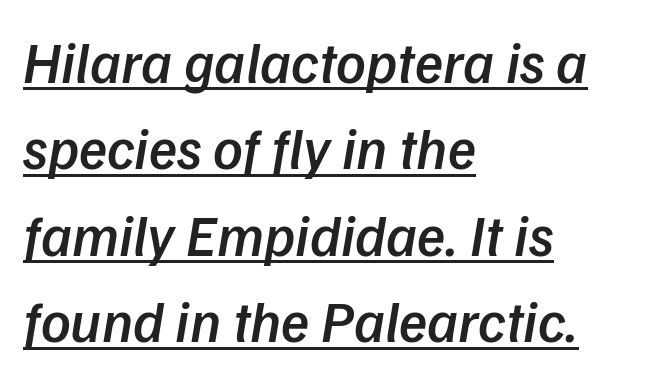
{"italic": "yes", "lean": "right", "slant_degrees": 9, "bold": "semi", "weight": "semibold", "width": "normal", "stroke_contrast": "low", "x_height": "medium", "monospaced": "no", "underline": "yes", "align": "left", "line_spacing": "normal", "line_spacing_ratio": 1.49, "letter_spacing": "normal", "letter_spacing_em": 0.0, "glyph_px": 58}
